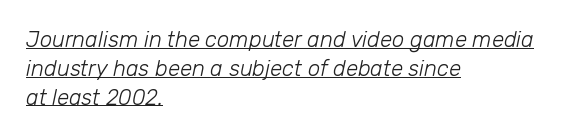
The image shows 22 px text type, italic (leaning right); set left-aligned, normal line spacing (1.31x), normal letter spacing, underlined.
